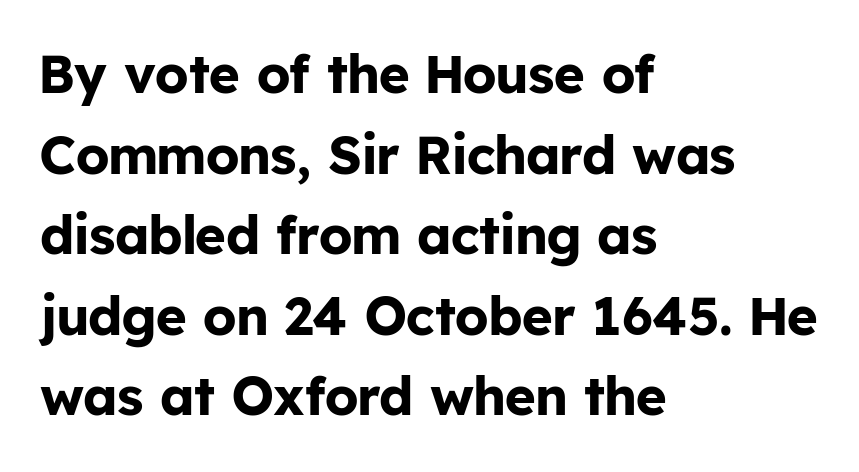
Weight: bold. Varying glyph widths throughout — classic text-font behaviour. Compared with typical paragraphs, the rows here are spaced about the same. Check the space under the baseline: it is left empty.
